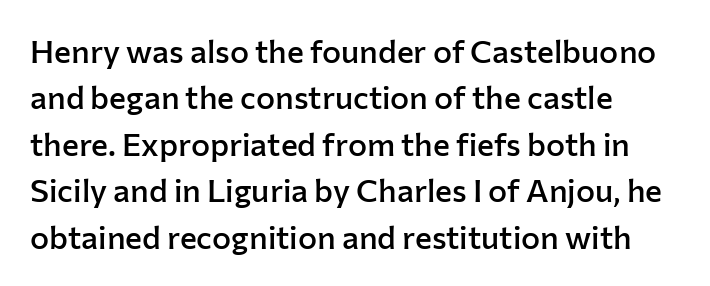
This sample uses a sans-serif face. These lines are set flush left with a ragged right edge. The vertical gap from one line to the next is medium. Glyph-to-glyph distance matches everyday printed text. Ascenders rise straight up at ninety degrees. The letters advance in unequal steps, a hallmark of proportional type.
